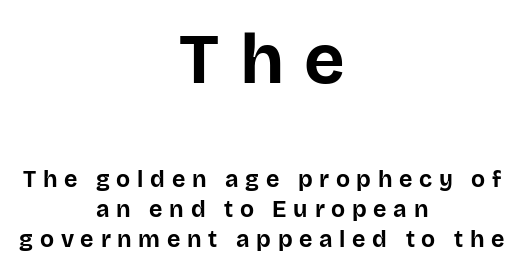
{"serif": "no", "italic": "no", "bold": "yes", "weight": "bold", "width": "normal", "stroke_contrast": "low", "x_height": "large", "monospaced": "no", "underline": "no", "align": "center", "line_spacing": "normal", "line_spacing_ratio": 1.31, "letter_spacing": "wide", "letter_spacing_em": 0.29, "larger_block": "first", "size_ratio": 3.04, "glyph_px": 70}
